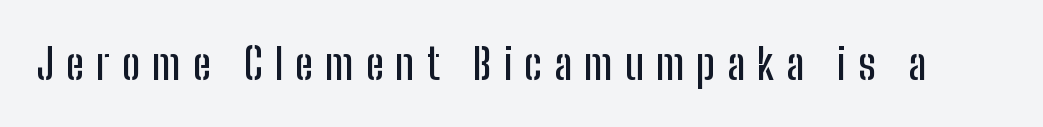
{"serif": "no", "italic": "no", "width": "condensed", "stroke_contrast": "low", "x_height": "medium", "monospaced": "no", "underline": "no", "letter_spacing": "wide", "letter_spacing_em": 0.28, "glyph_px": 43}
